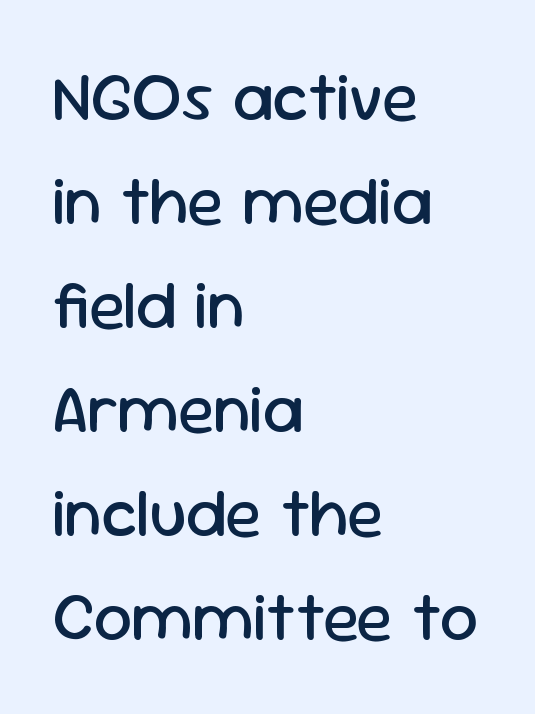
{"serif": "no", "italic": "no", "bold": "no", "weight": "regular", "width": "normal", "stroke_contrast": "low", "x_height": "medium", "monospaced": "no", "underline": "no", "align": "left", "line_spacing": "normal", "line_spacing_ratio": 1.53, "letter_spacing": "normal", "letter_spacing_em": 0.0, "glyph_px": 68}
